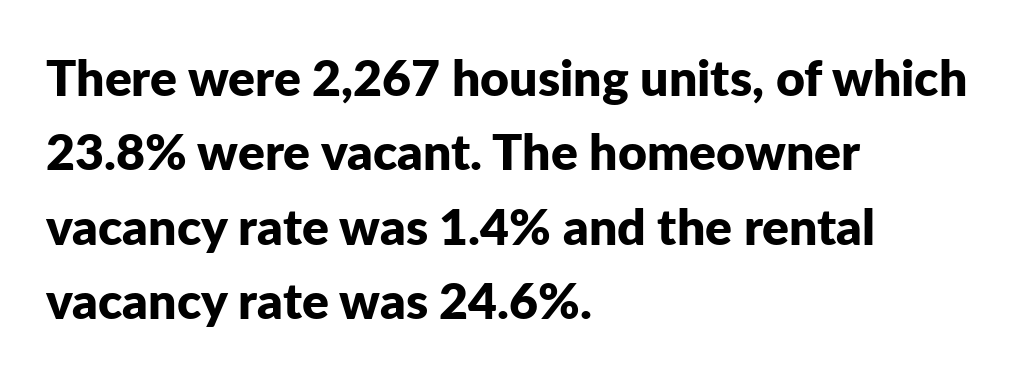
Q: Is the text bold? A: Yes.
Q: Is the text italic (slanted)? A: No, it is upright.
Q: Is the typeface a serif or a sans-serif typeface? A: Sans-serif.
Q: Is the text underlined? A: No.
Q: How is the paragraph aligned? A: Left-aligned.
Q: Is the spacing between letters normal or unusually wide? A: Normal.
Q: Is the spacing between lines tight, normal or loose? A: Normal.
Q: Width (condensed, normal, or wide)? A: Normal.
Q: Stroke contrast? A: Low.
Q: x-height? A: Medium.
Q: Monospaced? A: No.
